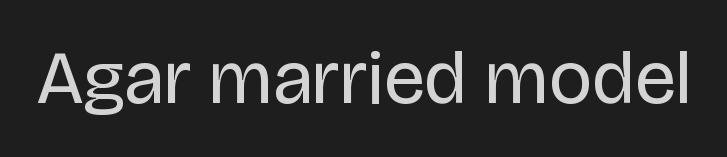
The image shows 75 px regular-weight sans-serif type, upright; set normal letter spacing, not underlined; low stroke contrast and a large x-height.
